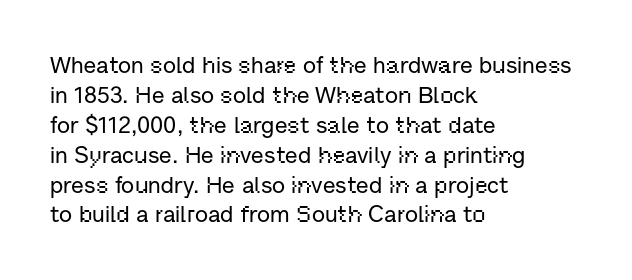
The image shows 23 px text type, upright; set left-aligned, normal line spacing (1.3x), normal letter spacing, not underlined.
